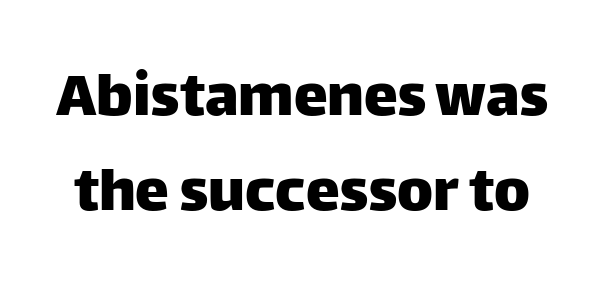
The image shows 68 px sans-serif type, upright; set normal line spacing (1.39x), normal letter spacing, not underlined; low stroke contrast and a large x-height.
